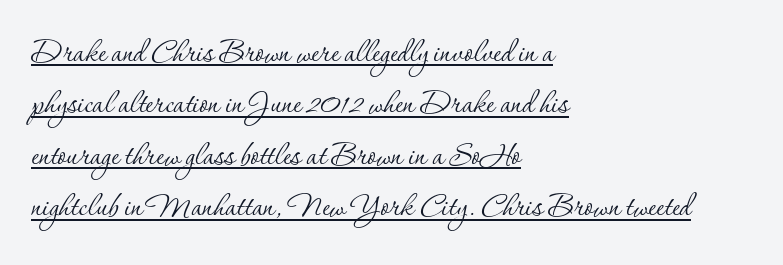
Characters follow at the spacing the type designer built in. Like a heading marked for emphasis, these lines bear an underscore. Caption: face not bold, strokes unweighted. Regarding leading, the lines here are spaced in the standard way. Think of a printed novel: that variable character pitch is what you see here.
